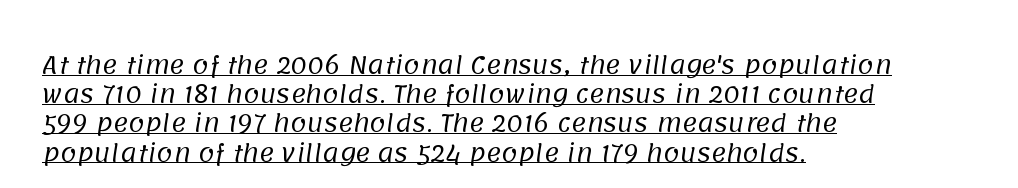
The image shows 23 px text type; set left-aligned, normal line spacing (1.27x), normal letter spacing, underlined.
